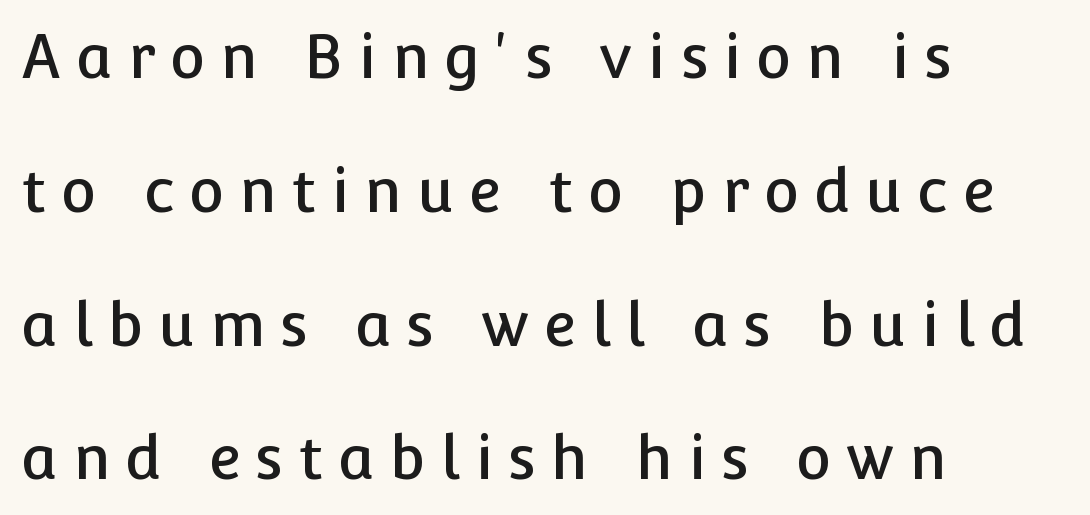
Look at the bottom of the vertical strokes: they stop flat, with no serifs. Think of a printed novel: that variable character pitch is what you see here. Is there much room between lines? Yes — plenty of vertical air separates them. It's the straight-up-and-down kind of type. The area under the type is left untouched.
